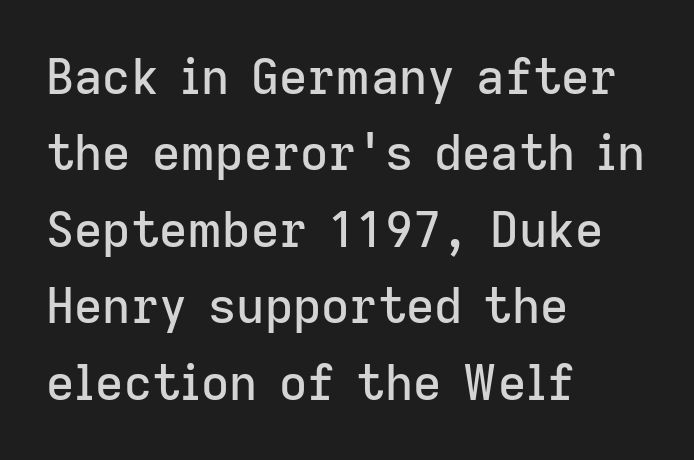
The image shows 49 px sans-serif type, upright; set left-aligned, normal line spacing (1.56x), normal letter spacing, not underlined; low stroke contrast and a medium x-height.
